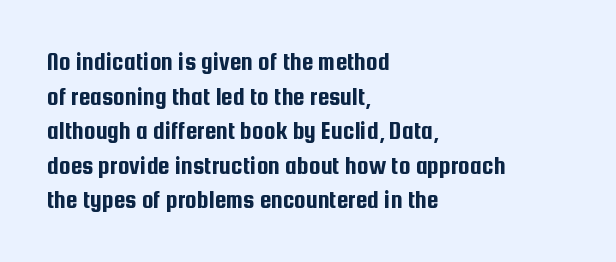
Q: Is the text italic (slanted)? A: No, it is upright.
Q: Is the text underlined? A: No.
Q: How is the paragraph aligned? A: Left-aligned.
Q: Is the spacing between letters normal or unusually wide? A: Normal.
Q: Is the spacing between lines tight, normal or loose? A: Normal.
